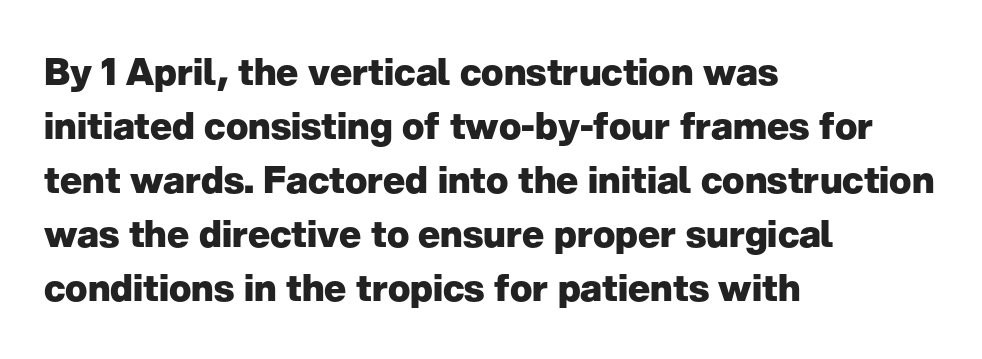
{"serif": "no", "italic": "no", "bold": "yes", "weight": "heavy", "width": "normal", "stroke_contrast": "low", "x_height": "medium", "monospaced": "no", "underline": "no", "align": "left", "line_spacing": "normal", "line_spacing_ratio": 1.46, "letter_spacing": "normal", "letter_spacing_em": 0.0, "glyph_px": 37}
